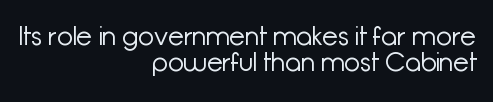
Q: Is the text bold? A: No.
Q: Is the text italic (slanted)? A: No, it is upright.
Q: Is the text underlined? A: No.
Q: How is the paragraph aligned? A: Right-aligned.
Q: Is the spacing between letters normal or unusually wide? A: Normal.
Q: Is the spacing between lines tight, normal or loose? A: Tight.
